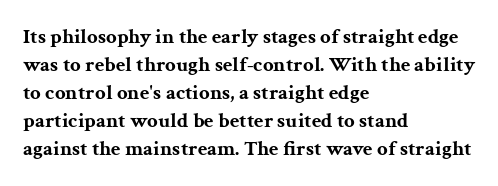
{"italic": "no", "bold": "yes", "underline": "no", "align": "left", "line_spacing": "normal", "line_spacing_ratio": 1.33, "letter_spacing": "normal", "letter_spacing_em": 0.0, "glyph_px": 21}
